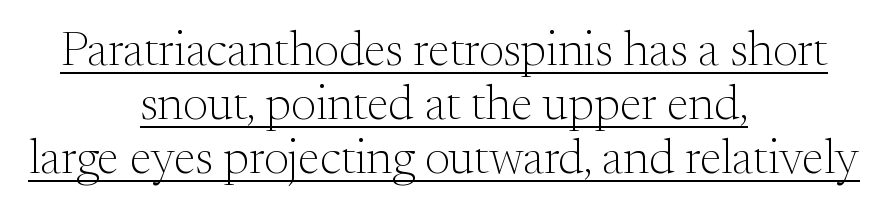
{"serif": "yes", "italic": "no", "bold": "no", "weight": "light", "width": "normal", "stroke_contrast": "medium", "x_height": "small", "monospaced": "no", "underline": "yes", "align": "center", "line_spacing": "tight", "line_spacing_ratio": 1.1, "letter_spacing": "normal", "letter_spacing_em": 0.0, "glyph_px": 49}
